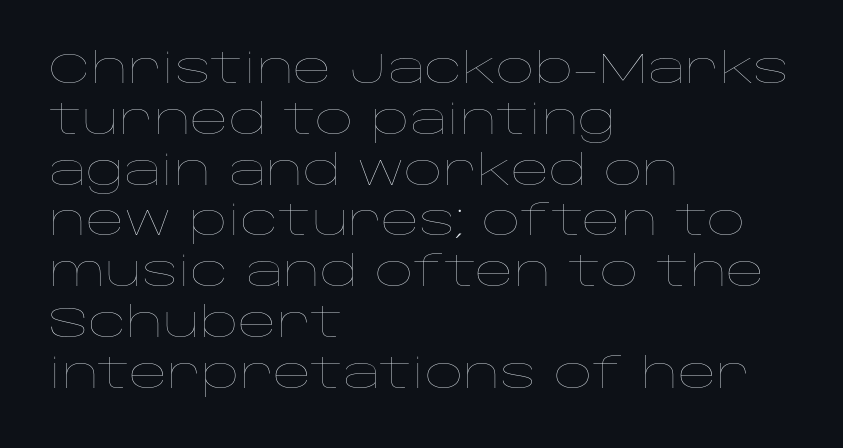
Q: Is the text bold? A: No.
Q: Is the text italic (slanted)? A: No, it is upright.
Q: Is the text underlined? A: No.
Q: How is the paragraph aligned? A: Left-aligned.
Q: Is the spacing between letters normal or unusually wide? A: Normal.
Q: Width (condensed, normal, or wide)? A: Wide.
Q: Stroke contrast? A: Low.
Q: x-height? A: Large.
Q: Monospaced? A: No.
